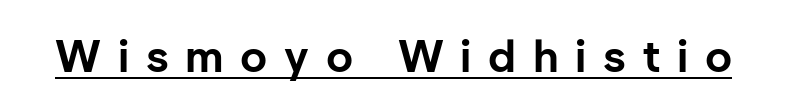
{"serif": "no", "italic": "no", "bold": "yes", "weight": "bold", "width": "normal", "stroke_contrast": "low", "x_height": "medium", "monospaced": "no", "underline": "yes", "letter_spacing": "wide", "letter_spacing_em": 0.37, "glyph_px": 45}
